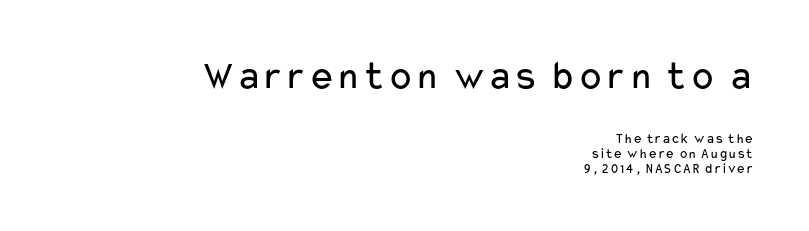
Rows of type sit shoulder to shoulder in the vertical direction. Here the designer chose a conventional face with non-uniform glyph widths. Posture: upright roman. Which chunk is bigger? The first one — the top block dwarfs the bottom. Unlike a traditional serif, this face leaves its strokes unadorned.
